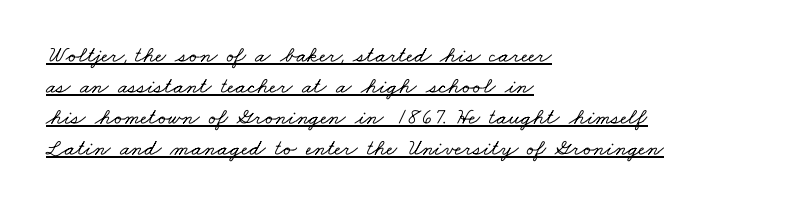
{"underline": "yes", "align": "left", "line_spacing": "normal", "line_spacing_ratio": 1.35, "letter_spacing": "normal", "letter_spacing_em": 0.0, "glyph_px": 23}
